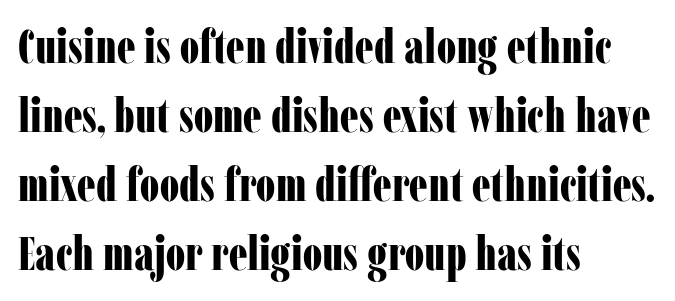
{"serif": "yes", "italic": "no", "bold": "yes", "weight": "bold", "width": "condensed", "stroke_contrast": "low", "x_height": "medium", "monospaced": "no", "underline": "no", "align": "left", "line_spacing": "normal", "line_spacing_ratio": 1.47, "letter_spacing": "normal", "letter_spacing_em": 0.0, "glyph_px": 47}
